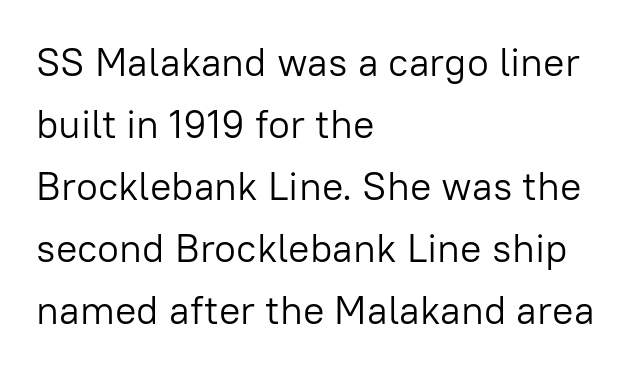
The image shows 40 px light sans-serif type, upright; set left-aligned, normal line spacing (1.55x), normal letter spacing, not underlined; low stroke contrast and a medium x-height.
